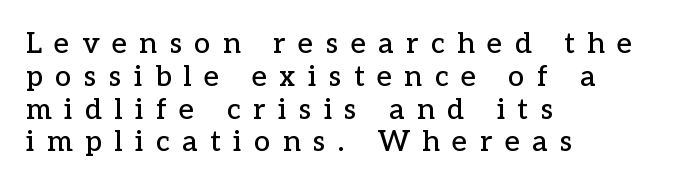
Q: Is the text italic (slanted)? A: No, it is upright.
Q: Is the typeface a serif or a sans-serif typeface? A: Serif.
Q: Is the text underlined? A: No.
Q: How is the paragraph aligned? A: Left-aligned.
Q: Is the spacing between letters normal or unusually wide? A: Unusually wide.
Q: Is the spacing between lines tight, normal or loose? A: Tight.
Q: Width (condensed, normal, or wide)? A: Normal.
Q: Stroke contrast? A: Low.
Q: x-height? A: Medium.
Q: Monospaced? A: No.
